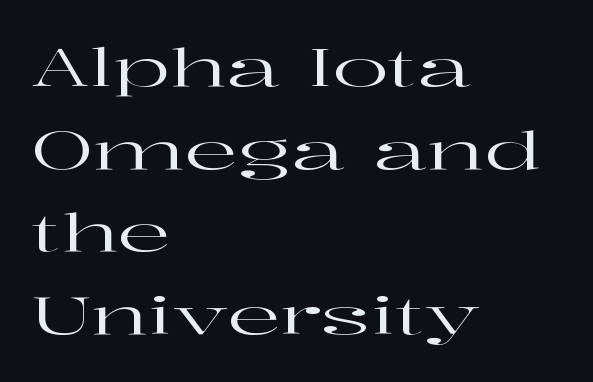
Q: Is the text italic (slanted)? A: No, it is upright.
Q: Is the typeface a serif or a sans-serif typeface? A: Serif.
Q: Is the text underlined? A: No.
Q: How is the paragraph aligned? A: Left-aligned.
Q: Is the spacing between letters normal or unusually wide? A: Normal.
Q: Is the spacing between lines tight, normal or loose? A: Normal.
Q: Width (condensed, normal, or wide)? A: Wide.
Q: Stroke contrast? A: High.
Q: x-height? A: Medium.
Q: Monospaced? A: No.
